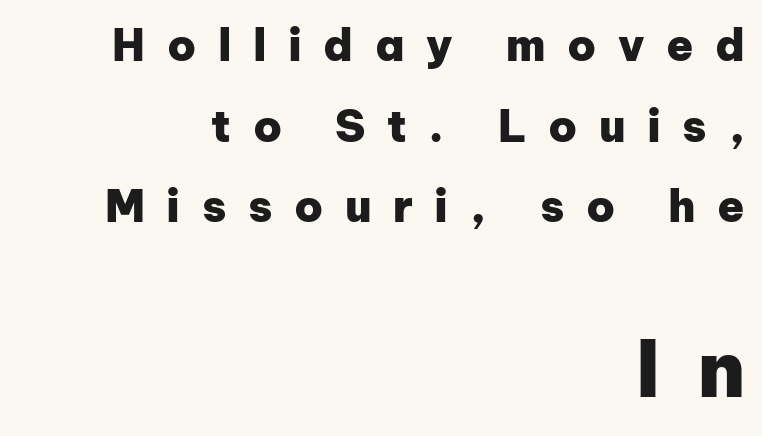
{"serif": "no", "italic": "no", "bold": "yes", "weight": "heavy", "width": "normal", "stroke_contrast": "low", "x_height": "medium", "monospaced": "no", "underline": "no", "align": "right", "line_spacing_ratio": 1.83, "letter_spacing": "wide", "letter_spacing_em": 0.49, "larger_block": "second", "size_ratio": 1.75, "glyph_px": 77}
